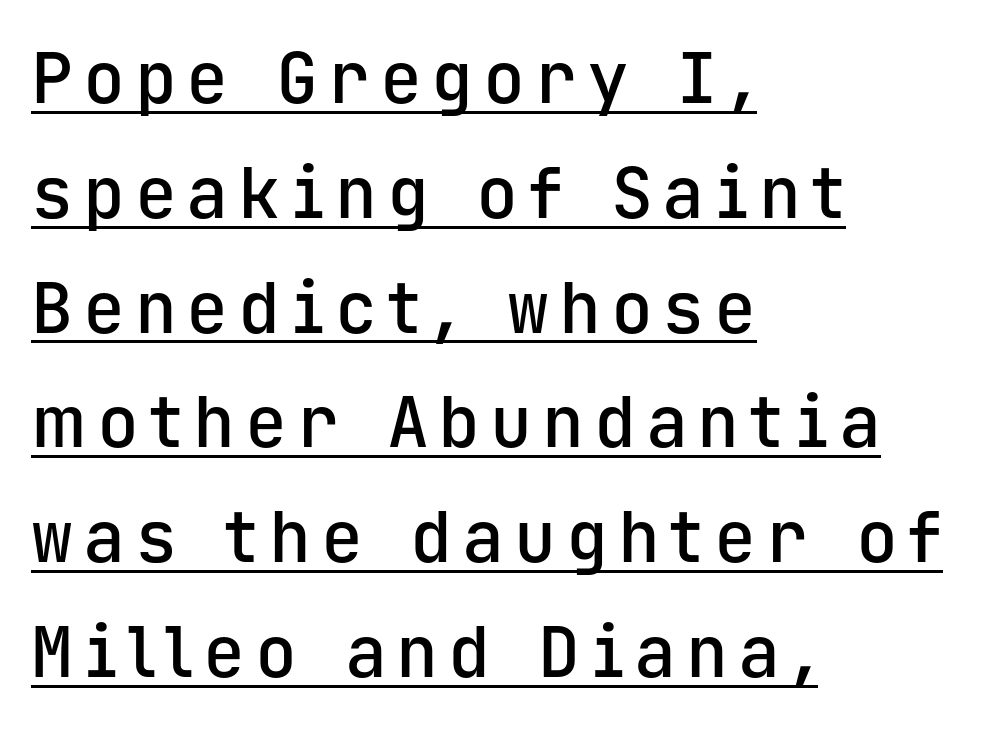
The rendering uses the underline text-decoration. The letters stand straight up with perfectly vertical stems. The designer went with a sans here, leaving each stem footless. Notice how descenders clear the ascenders below comfortably — that's standard leading.
